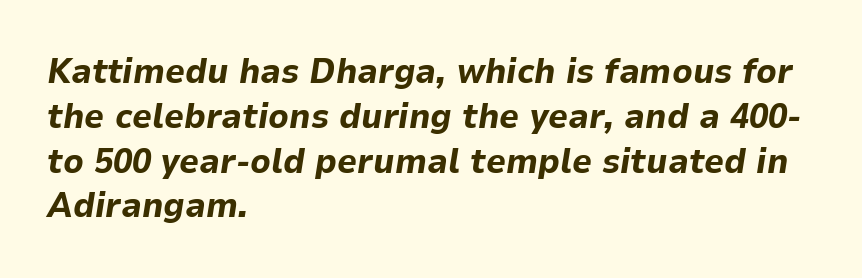
Q: Is the text bold? A: Yes.
Q: Is the text italic (slanted)? A: Yes, it leans right by about 9 degrees.
Q: Is the text underlined? A: No.
Q: How is the paragraph aligned? A: Left-aligned.
Q: Is the spacing between letters normal or unusually wide? A: Normal.
Q: Is the spacing between lines tight, normal or loose? A: Normal.
Q: Width (condensed, normal, or wide)? A: Normal.
Q: Stroke contrast? A: Low.
Q: x-height? A: Medium.
Q: Monospaced? A: No.
